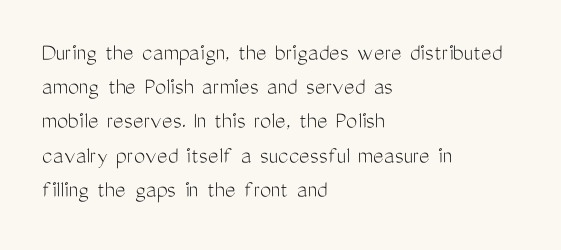
The area under the type is left untouched. A roman cut, with each character standing at attention. Observe the ordinary spacing: letters are neighbours, not strangers. Notice how the passage keeps a crisp vertical edge on the left only.
